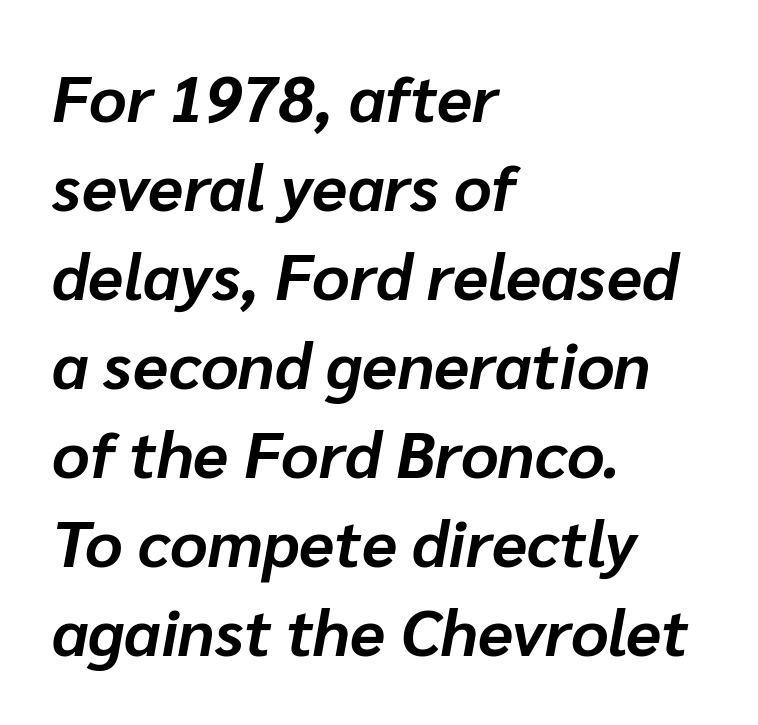
{"italic": "yes", "lean": "right", "slant_degrees": 10, "bold": "yes", "weight": "bold", "width": "normal", "stroke_contrast": "low", "x_height": "medium", "monospaced": "no", "underline": "no", "align": "left", "line_spacing": "normal", "line_spacing_ratio": 1.37, "letter_spacing": "normal", "letter_spacing_em": 0.0, "glyph_px": 65}
